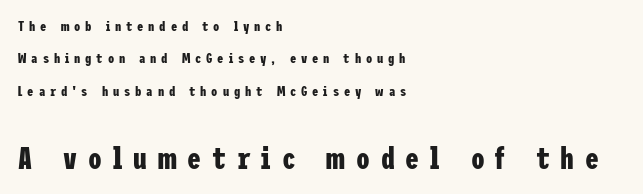
{"serif": "no", "italic": "no", "bold": "yes", "weight": "bold", "width": "condensed", "stroke_contrast": "low", "x_height": "medium", "underline": "no", "align": "left", "line_spacing": "loose", "line_spacing_ratio": 2.31, "letter_spacing": "wide", "letter_spacing_em": 0.35, "larger_block": "second", "size_ratio": 2.21, "glyph_px": 31}
